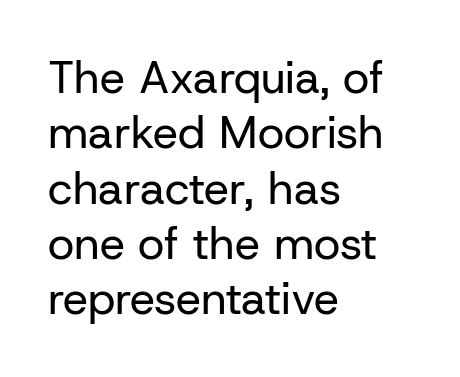
{"serif": "no", "italic": "no", "bold": "no", "weight": "regular", "width": "normal", "stroke_contrast": "low", "x_height": "medium", "monospaced": "no", "underline": "no", "align": "left", "line_spacing_ratio": 1.23, "letter_spacing": "normal", "letter_spacing_em": 0.0, "glyph_px": 45}
